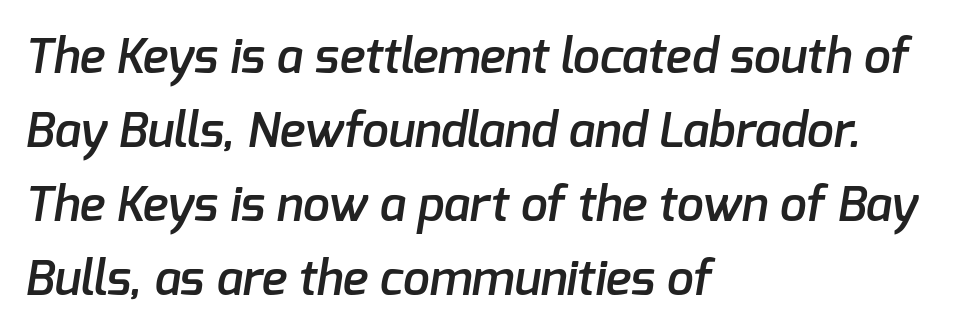
Q: Is the text bold? A: Semi-bold.
Q: Is the typeface a serif or a sans-serif typeface? A: Sans-serif.
Q: Is the text underlined? A: No.
Q: How is the paragraph aligned? A: Left-aligned.
Q: Is the spacing between letters normal or unusually wide? A: Normal.
Q: Is the spacing between lines tight, normal or loose? A: Normal.
Q: Width (condensed, normal, or wide)? A: Normal.
Q: Stroke contrast? A: Low.
Q: x-height? A: Medium.
Q: Monospaced? A: No.
